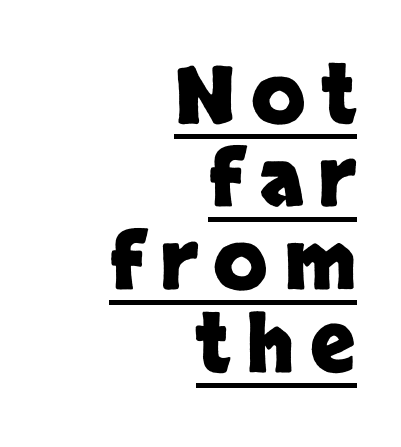
{"serif": "no", "italic": "no", "bold": "yes", "weight": "heavy", "width": "normal", "stroke_contrast": "low", "x_height": "large", "monospaced": "no", "underline": "yes", "align": "right", "line_spacing": "tight", "line_spacing_ratio": 1.05, "letter_spacing": "wide", "letter_spacing_em": 0.2, "glyph_px": 79}
